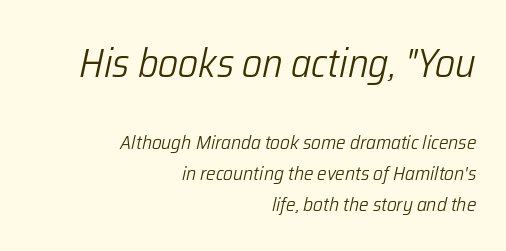
Spacing verdict: proportional, widths tailored to each character. Right-aligned paragraph, ragged on the left. Italic: yes, the glyphs are oblique. A typesetter would call this leading conventional body-copy spacing. Unmarked baselines from the first word to the last.
